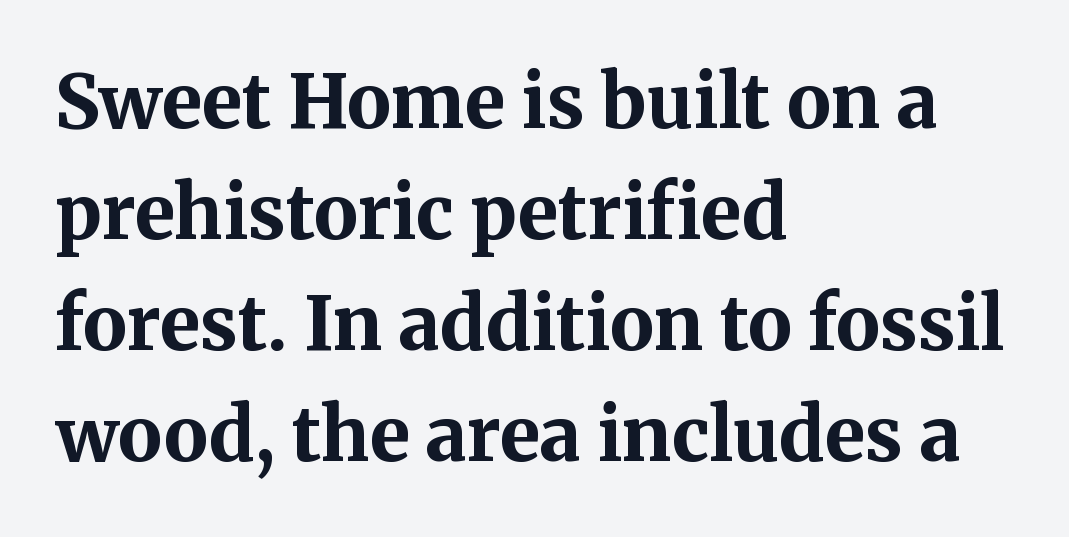
Q: Is the text bold? A: Yes.
Q: Is the text italic (slanted)? A: No, it is upright.
Q: Is the typeface a serif or a sans-serif typeface? A: Serif.
Q: Is the text underlined? A: No.
Q: How is the paragraph aligned? A: Left-aligned.
Q: Is the spacing between letters normal or unusually wide? A: Normal.
Q: Is the spacing between lines tight, normal or loose? A: Normal.
Q: Width (condensed, normal, or wide)? A: Normal.
Q: Stroke contrast? A: Medium.
Q: x-height? A: Medium.
Q: Monospaced? A: No.
